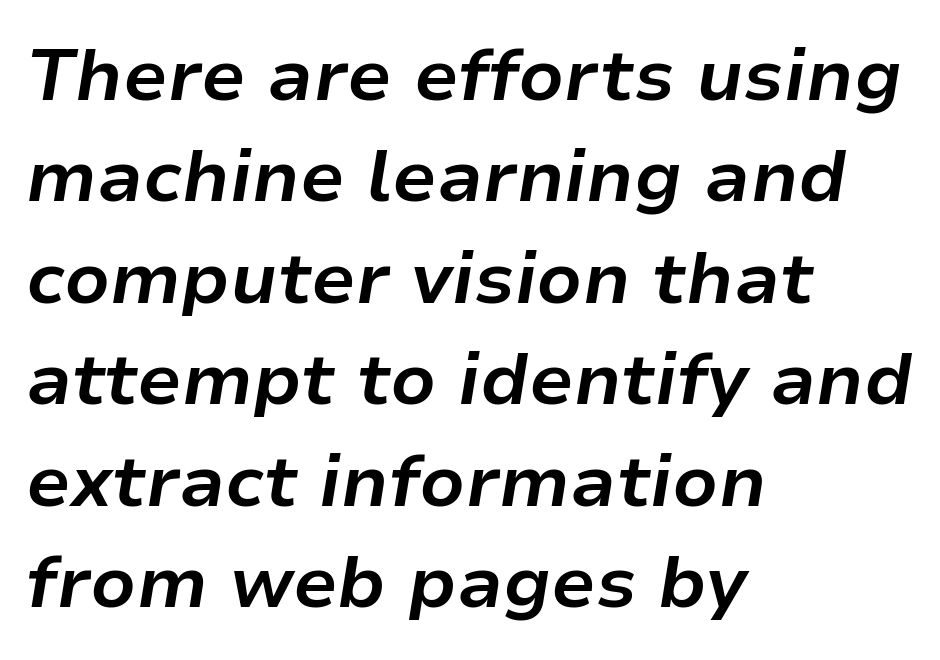
{"italic": "yes", "lean": "right", "slant_degrees": 9, "bold": "yes", "weight": "bold", "width": "normal", "stroke_contrast": "low", "x_height": "medium", "monospaced": "no", "underline": "no", "align": "left", "line_spacing": "normal", "line_spacing_ratio": 1.39, "letter_spacing": "normal", "letter_spacing_em": 0.0, "glyph_px": 73}
